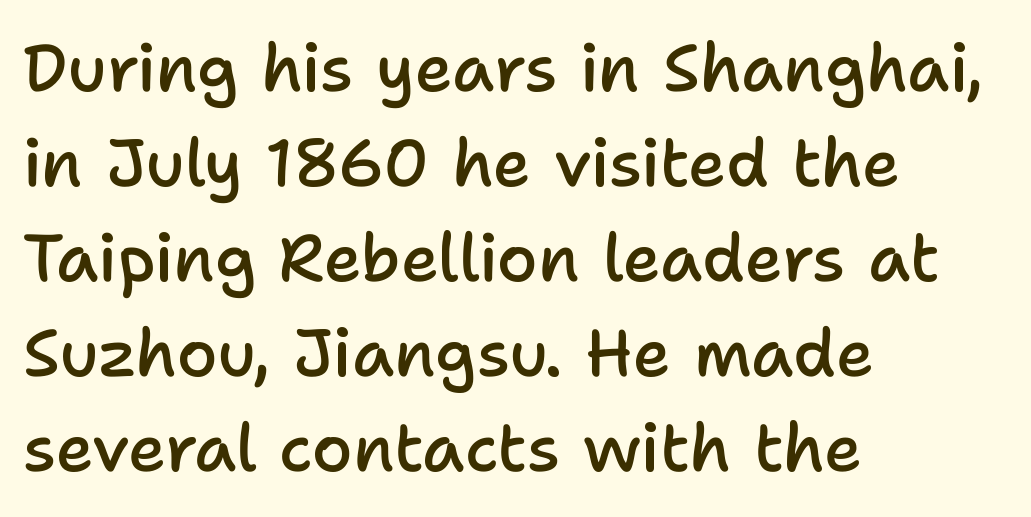
The face used here is proportionally spaced, like ordinary book or web type. Default kerning and tracking; the words read as compact shapes. Classification — sans serif. The passage shown stacks its lines at a standard gap. Where is the straight margin? On the left. Notice how the stems are strictly vertical — no italics here.
